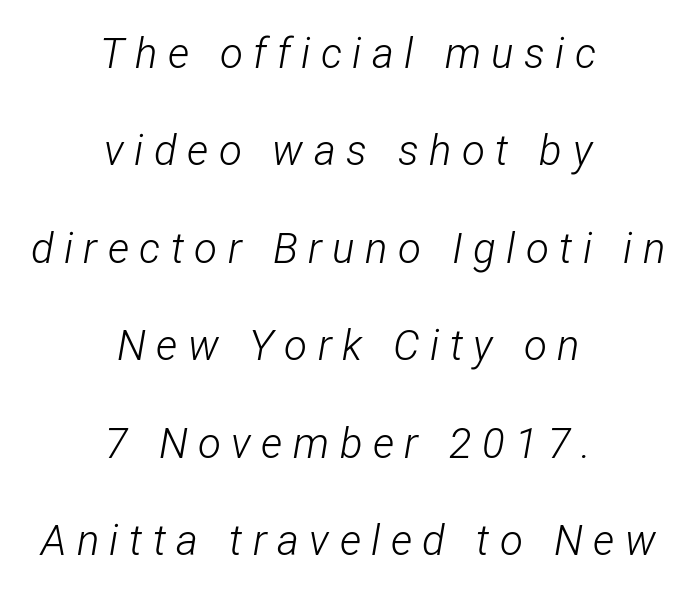
{"italic": "yes", "lean": "right", "slant_degrees": 12, "bold": "no", "weight": "light", "width": "condensed", "stroke_contrast": "low", "x_height": "medium", "monospaced": "no", "underline": "no", "align": "center", "line_spacing": "loose", "line_spacing_ratio": 2.32, "letter_spacing": "wide", "letter_spacing_em": 0.25, "glyph_px": 42}
